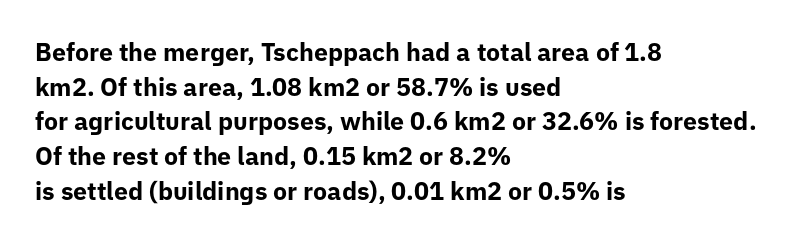
The image shows 25 px bold type, upright; set left-aligned, normal line spacing (1.39x), normal letter spacing, not underlined.
